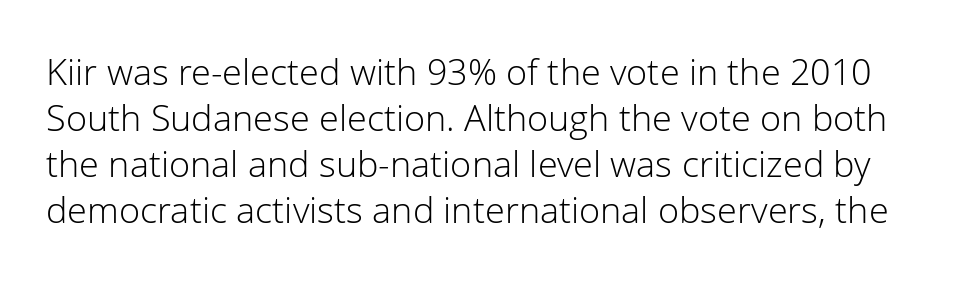
The line-height multiplier appears to be the usual default. Posture: vertical. Each letter's strokes conclude bluntly, with no projecting serifs. Letter spacing: default. Think standard paragraph weight, or any step lighter than that.
